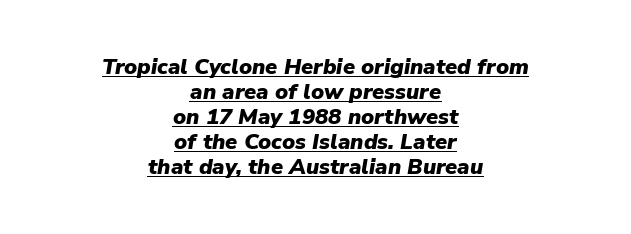
{"italic": "yes", "lean": "right", "slant_degrees": 9, "bold": "yes", "underline": "yes", "align": "center", "line_spacing": "tight", "line_spacing_ratio": 1.14, "letter_spacing": "normal", "letter_spacing_em": 0.0, "glyph_px": 22}
